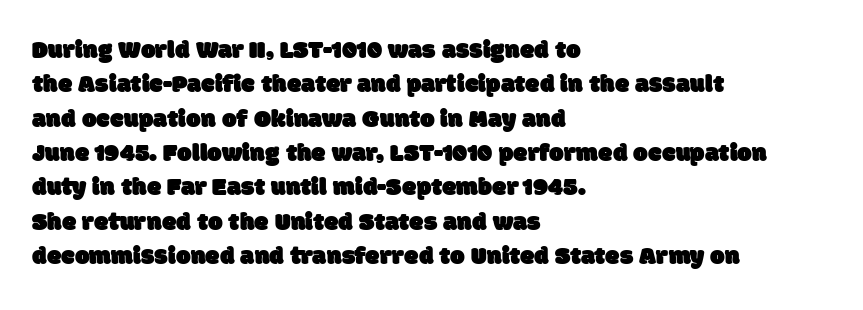
Q: Is the text underlined? A: No.
Q: How is the paragraph aligned? A: Left-aligned.
Q: Is the spacing between letters normal or unusually wide? A: Normal.
Q: Is the spacing between lines tight, normal or loose? A: Normal.
